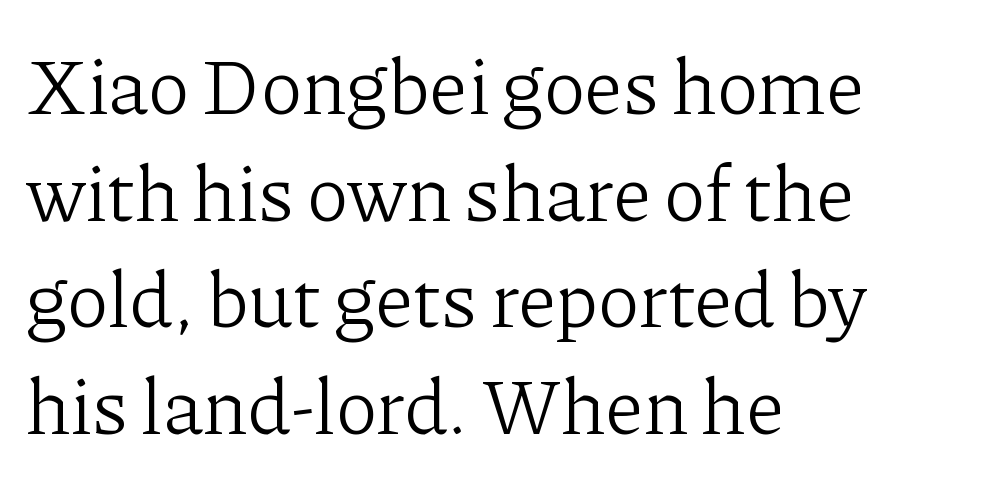
The typesetting does not lean heavy: it is not bold. Character widths vary here, with narrow letters taking less room than wide ones. All the whitespace from short lines collects on the right. I'd call this a serif setting — the letters wear small feet.
